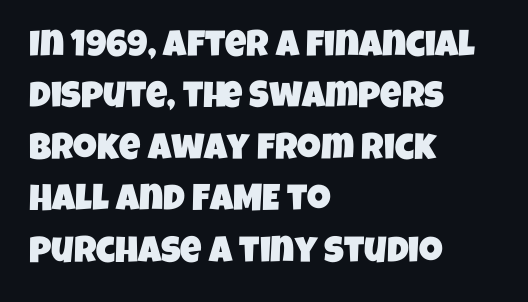
You could call the tracking neutral — neither tight nor loose. The zone under the glyphs is completely vacant. Character widths vary here, with narrow letters taking less room than wide ones. This rendering employs a face without finishing strokes, i.e., a sans-serif. The setting favours the left margin, as ordinary paragraphs usually do.
